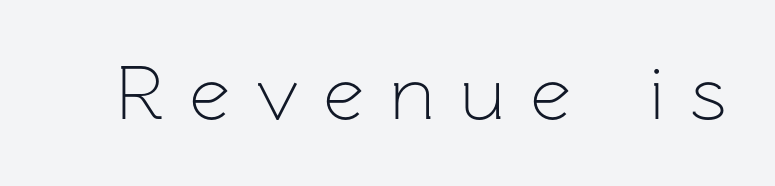
The image shows 78 px light sans-serif type, upright; set unusually wide letter spacing (+0.33 em), not underlined; low stroke contrast and a medium x-height.
